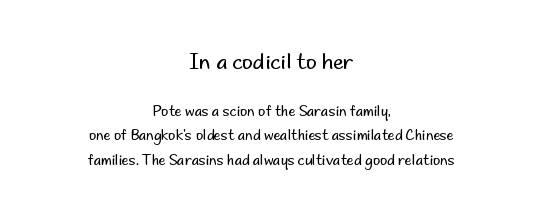
The image shows 21 px text type, upright; set centered, line spacing 1.76x, normal letter spacing, not underlined; the first (top) block is 1.5x larger.
